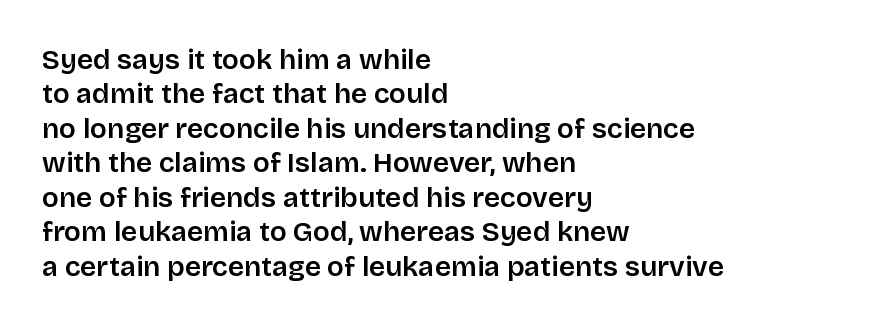
Caption: semibold face, moderately heavy strokes. The rag falls on the right side of this text block. This rendering features lettering with no underline. Typographically, this falls in the sans-serif category. Tracking here is standard; glyphs follow each other at the usual distance.
